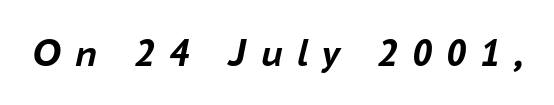
{"italic": "yes", "lean": "right", "slant_degrees": 16, "bold": "yes", "weight": "semibold", "width": "normal", "stroke_contrast": "low", "x_height": "medium", "monospaced": "no", "underline": "no", "letter_spacing": "wide", "letter_spacing_em": 0.35, "glyph_px": 40}
